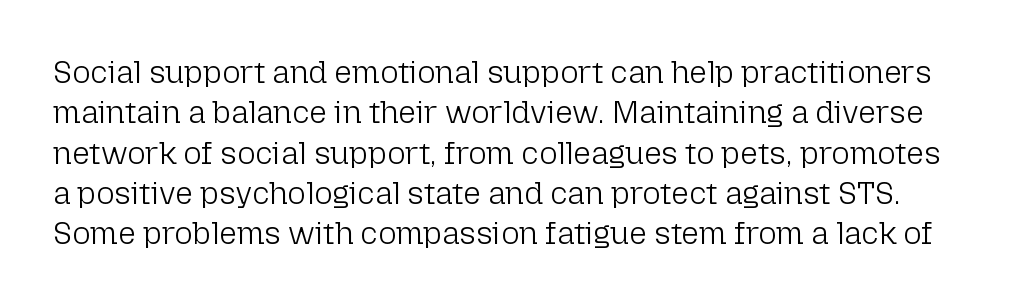
{"serif": "no", "italic": "no", "bold": "no", "weight": "light", "width": "normal", "stroke_contrast": "low", "x_height": "medium", "monospaced": "no", "underline": "no", "line_spacing": "normal", "line_spacing_ratio": 1.3, "letter_spacing": "normal", "letter_spacing_em": 0.0, "glyph_px": 31}
